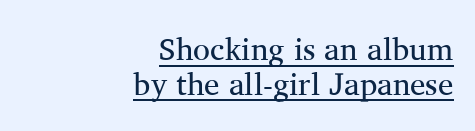
Inter-character spacing is left at the font's built-in metrics. This is underlined copy, the kind a proofreader might mark for attention. Spacing verdict: proportional, widths tailored to each character. The designer dialed line spacing down below the default.
